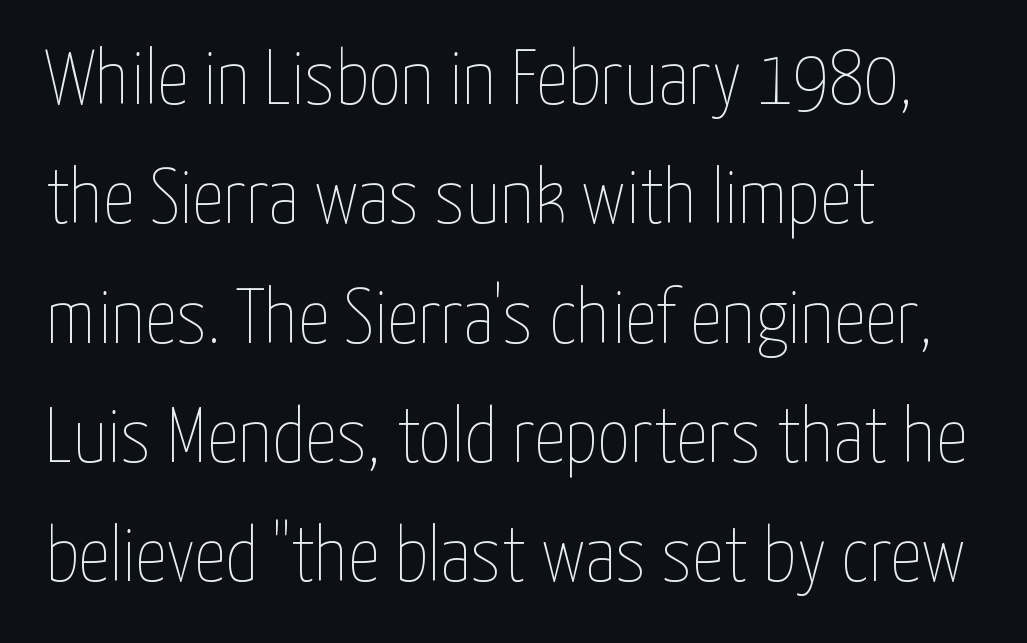
Q: Is the text bold? A: No.
Q: Is the text italic (slanted)? A: No, it is upright.
Q: Is the text underlined? A: No.
Q: How is the paragraph aligned? A: Left-aligned.
Q: Is the spacing between letters normal or unusually wide? A: Normal.
Q: Is the spacing between lines tight, normal or loose? A: Normal.
Q: Width (condensed, normal, or wide)? A: Condensed.
Q: Stroke contrast? A: Low.
Q: x-height? A: Medium.
Q: Monospaced? A: No.
